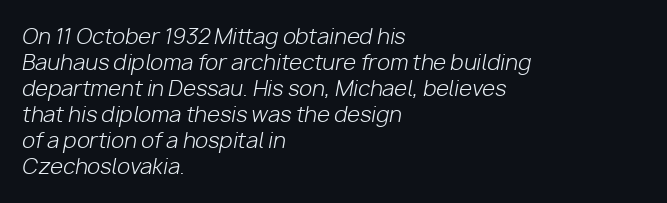
Q: Is the text bold? A: No.
Q: Is the text italic (slanted)? A: Yes, it leans right by about 10 degrees.
Q: Is the text underlined? A: No.
Q: How is the paragraph aligned? A: Left-aligned.
Q: Is the spacing between letters normal or unusually wide? A: Normal.
